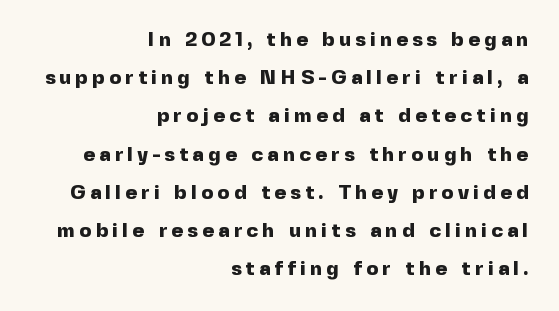
{"italic": "no", "bold": "yes", "underline": "no", "align": "right", "line_spacing": "loose", "line_spacing_ratio": 1.91, "letter_spacing": "wide", "letter_spacing_em": 0.22, "glyph_px": 20}
